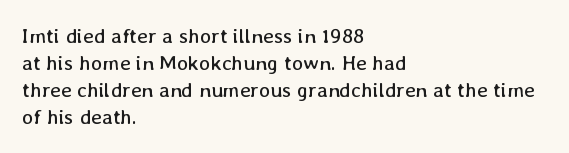
The image shows 21 px text type, upright; set left-aligned, normal line spacing (1.29x), normal letter spacing, not underlined.
